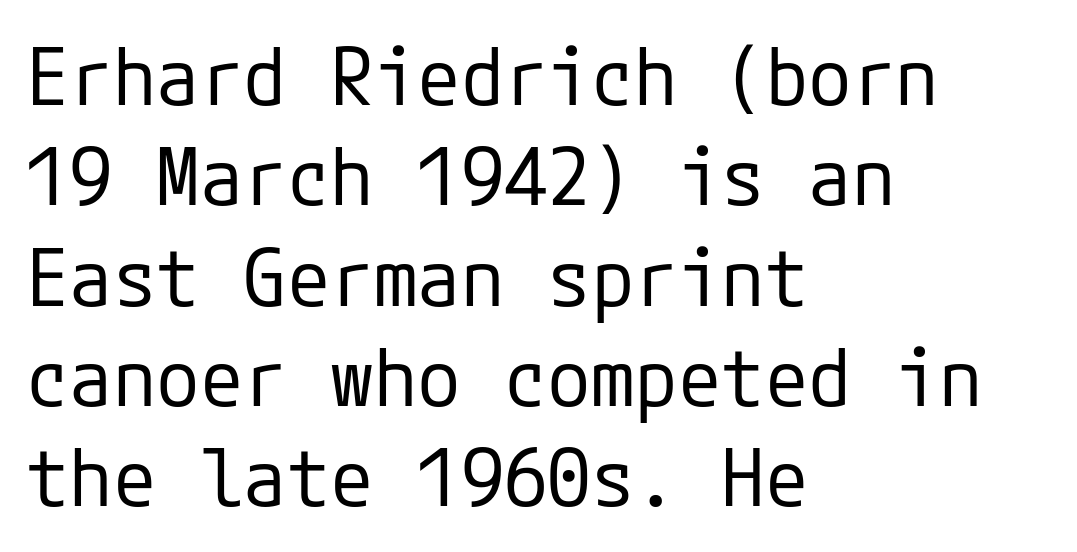
Think standard paragraph weight, or any step lighter than that. The passage shown has conventional tracking throughout. No feet cap the strokes, marking this as sans-serif type. Layout note: lines flush left. Leading matches the norm, producing a regular column. Unmarked baselines from the first word to the last.
